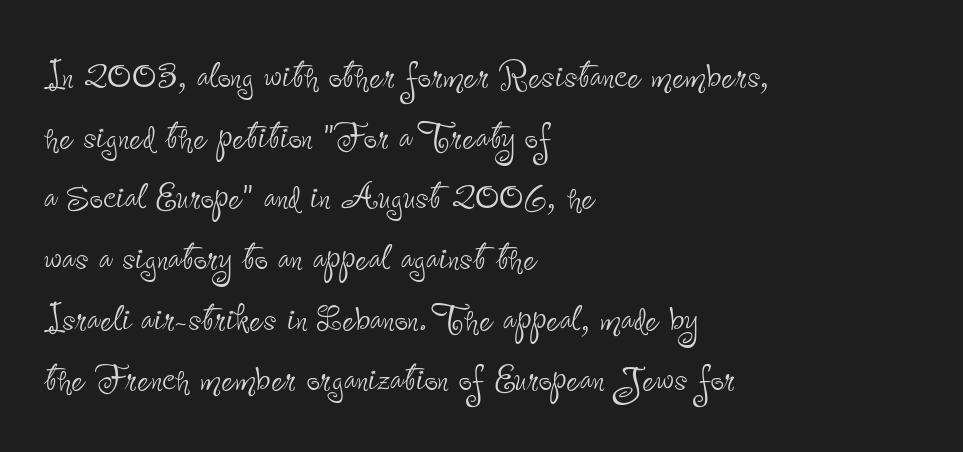
Q: Is the text bold? A: No.
Q: Is the text italic (slanted)? A: Yes.
Q: Is the typeface a serif or a sans-serif typeface? A: Sans-serif.
Q: Is the text underlined? A: No.
Q: How is the paragraph aligned? A: Left-aligned.
Q: Is the spacing between letters normal or unusually wide? A: Normal.
Q: Is the spacing between lines tight, normal or loose? A: Normal.
Q: Width (condensed, normal, or wide)? A: Condensed.
Q: Stroke contrast? A: Low.
Q: x-height? A: Small.
Q: Monospaced? A: No.
